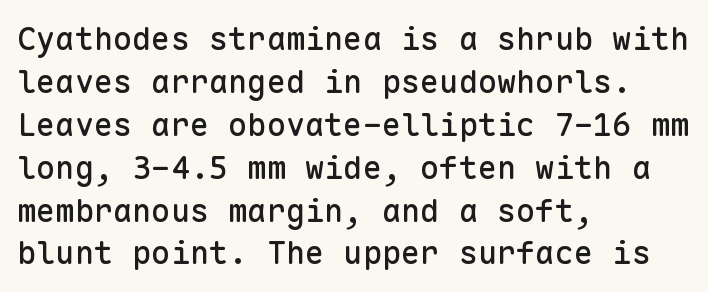
The rendering uses typewriter-style spacing with identical character cells. The lettering stays uniformly vertical, giving the passage a roman look. Horizontal alignment here is leftward, the default for most running prose. Type without underlining. Nothing sits at the stroke ends, so this counts as sans-serif.
